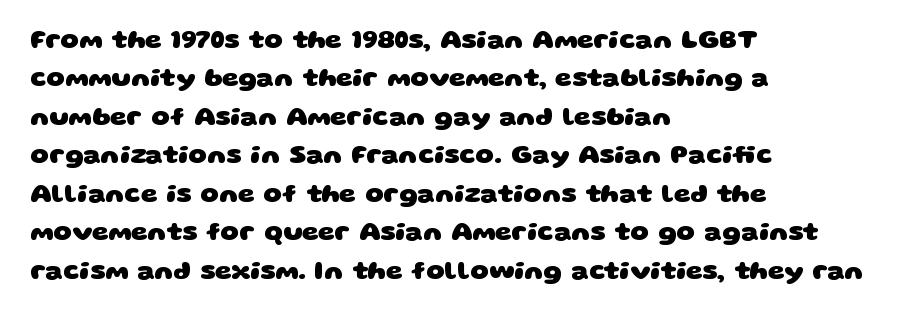
{"bold": "yes", "underline": "no", "align": "left", "line_spacing": "normal", "line_spacing_ratio": 1.48, "letter_spacing": "normal", "letter_spacing_em": 0.0, "glyph_px": 26}
